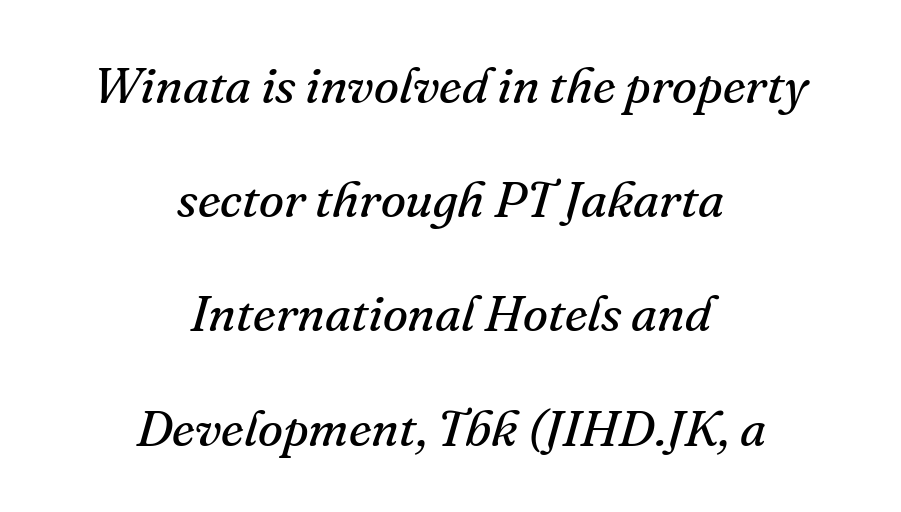
If you folded the block vertically in half, each line would mirror itself in length. Is this a fixed-width face? No — the glyphs have proportional, varying widths. There's an unmistakable incline to the writing here. There is no visible air inserted between adjacent glyphs.
